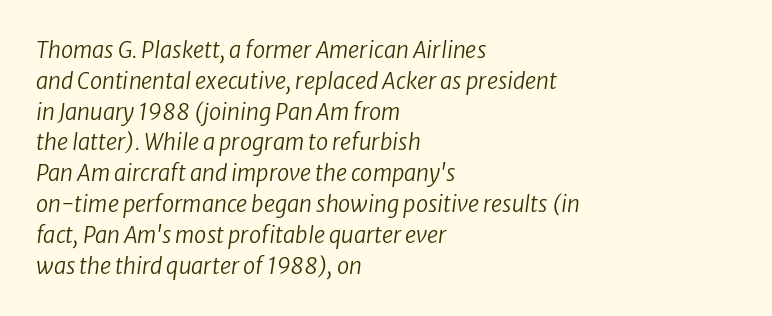
{"italic": "yes", "lean": "right", "slant_degrees": 8, "bold": "no", "underline": "no", "align": "left", "line_spacing": "normal", "line_spacing_ratio": 1.4, "letter_spacing": "normal", "letter_spacing_em": 0.0, "glyph_px": 22}
